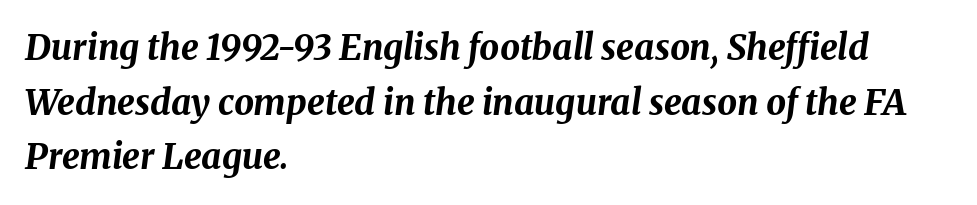
The image shows 35 px bold type, italic (leaning right); set left-aligned, normal line spacing (1.56x), normal letter spacing, not underlined; medium stroke contrast and a medium x-height.
